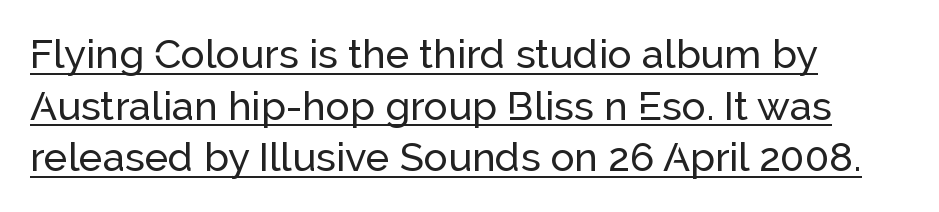
The letters stand upright; this is a roman face. Stroke terminals: plain, sans-serif. The rendering uses the underline text-decoration. The letters advance in unequal steps, a hallmark of proportional type. Vertical spacing — default. These lines stack with their left ends in a neat column.
